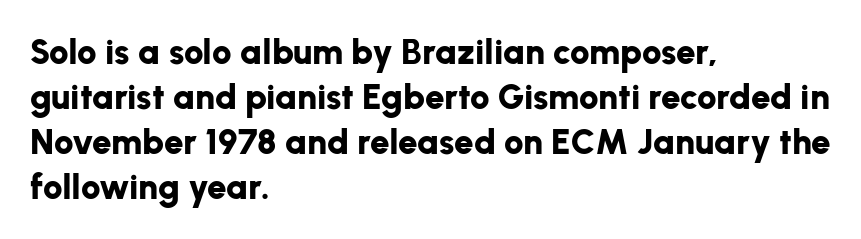
Q: Is the text bold? A: Yes.
Q: Is the text italic (slanted)? A: No, it is upright.
Q: Is the typeface a serif or a sans-serif typeface? A: Sans-serif.
Q: Is the text underlined? A: No.
Q: How is the paragraph aligned? A: Left-aligned.
Q: Is the spacing between letters normal or unusually wide? A: Normal.
Q: Is the spacing between lines tight, normal or loose? A: Normal.
Q: Width (condensed, normal, or wide)? A: Normal.
Q: Stroke contrast? A: Low.
Q: x-height? A: Medium.
Q: Monospaced? A: No.
